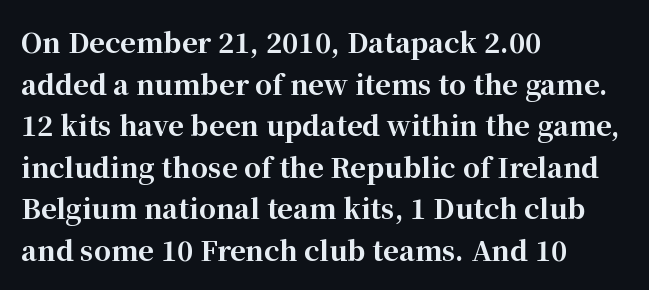
{"italic": "no", "bold": "yes", "underline": "no", "align": "left", "line_spacing": "normal", "line_spacing_ratio": 1.54, "letter_spacing": "normal", "letter_spacing_em": 0.0, "glyph_px": 27}
